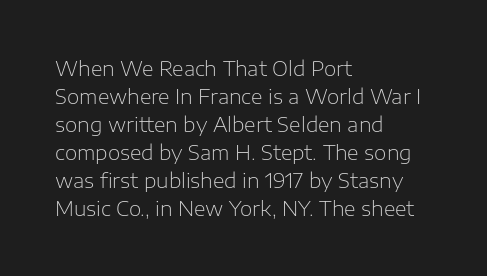
Q: Is the text bold? A: No.
Q: Is the text italic (slanted)? A: No, it is upright.
Q: Is the text underlined? A: No.
Q: How is the paragraph aligned? A: Left-aligned.
Q: Is the spacing between letters normal or unusually wide? A: Normal.
Q: Is the spacing between lines tight, normal or loose? A: Normal.
